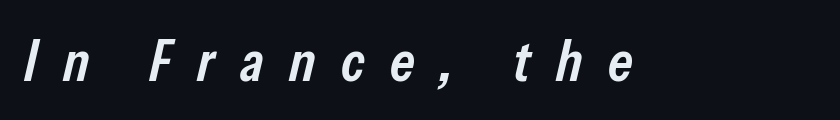
The gaps between neighbouring characters are conspicuously large. Each letter keeps its own natural width here, so spacing adapts to shape. Heft: intermediate — a semibold. Notice how the stems are inclined rather than vertical — that's the hallmark of italics. Quick note: underline off.
